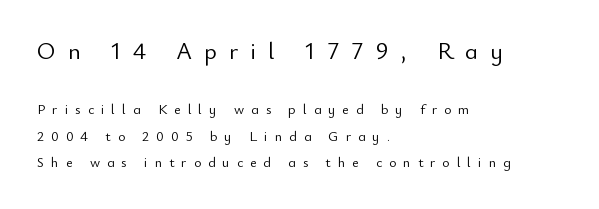
The image shows 24 px text type, upright; set left-aligned, line spacing 1.88x, unusually wide letter spacing (+0.5 em), not underlined; the first (top) block is 1.71x larger.
